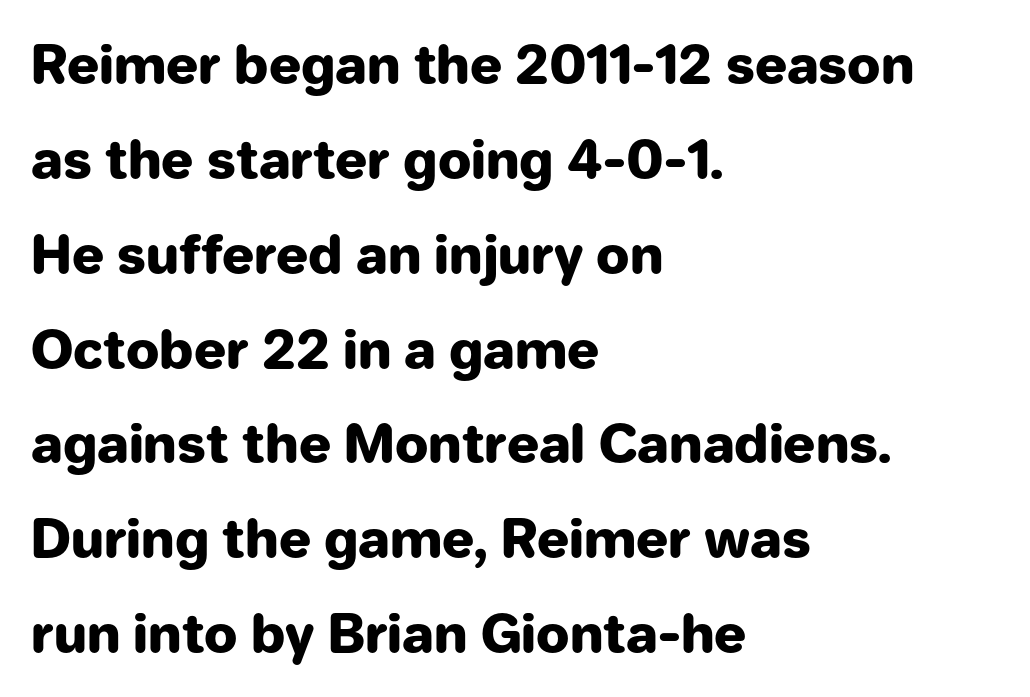
{"serif": "no", "italic": "no", "bold": "yes", "weight": "heavy", "width": "normal", "stroke_contrast": "low", "x_height": "medium", "monospaced": "no", "underline": "no", "align": "left", "line_spacing_ratio": 1.79, "letter_spacing": "normal", "letter_spacing_em": 0.0, "glyph_px": 53}
